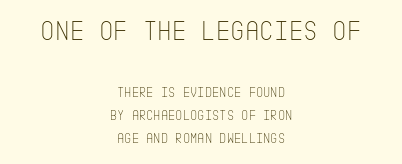
Normally led — the rows are evenly, conventionally spaced. Which chunk is bigger? The first one — the top block dwarfs the bottom. The font is comparable to plain body text, perhaps lighter. The paragraph has two soft edges and a firm central axis.
